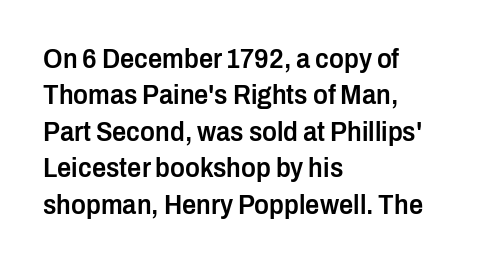
How would I describe the line gaps? Plain and ordinary. The face used here is rendered with its standard letterfit. A typesetter would call this proportional, since set widths differ per character. The foot of each line stays bare and open. Unlike italic type, these characters show no tilt at all. Nothing sits at the stroke ends, so this counts as sans-serif.
